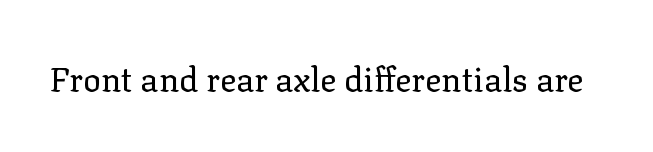
Q: Is the text bold? A: No.
Q: Is the text italic (slanted)? A: No, it is upright.
Q: Is the typeface a serif or a sans-serif typeface? A: Serif.
Q: Is the text underlined? A: No.
Q: Is the spacing between letters normal or unusually wide? A: Normal.
Q: Width (condensed, normal, or wide)? A: Normal.
Q: Stroke contrast? A: Low.
Q: x-height? A: Medium.
Q: Monospaced? A: No.
